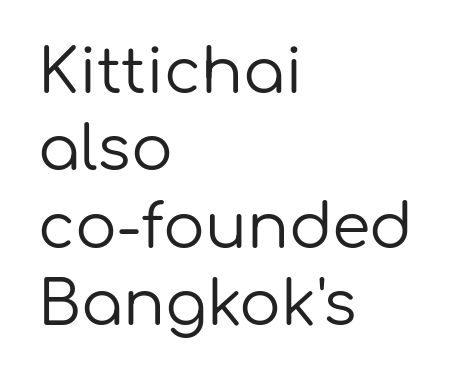
Q: Is the text bold? A: No.
Q: Is the text italic (slanted)? A: No, it is upright.
Q: Is the typeface a serif or a sans-serif typeface? A: Sans-serif.
Q: Is the text underlined? A: No.
Q: How is the paragraph aligned? A: Left-aligned.
Q: Is the spacing between letters normal or unusually wide? A: Normal.
Q: Is the spacing between lines tight, normal or loose? A: Normal.
Q: Width (condensed, normal, or wide)? A: Normal.
Q: Stroke contrast? A: Low.
Q: x-height? A: Medium.
Q: Monospaced? A: No.
